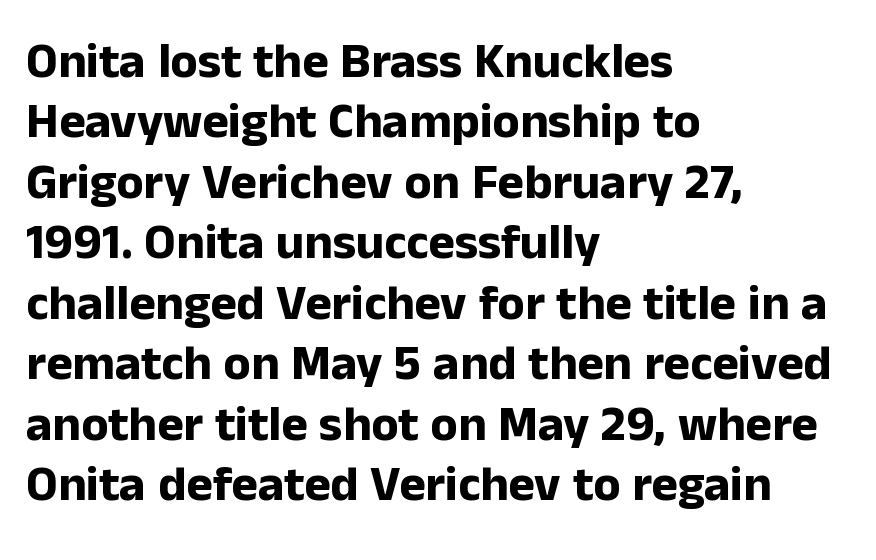
{"serif": "no", "italic": "no", "bold": "yes", "weight": "bold", "width": "normal", "stroke_contrast": "low", "x_height": "medium", "monospaced": "no", "underline": "no", "align": "left", "line_spacing_ratio": 1.21, "letter_spacing": "normal", "letter_spacing_em": 0.0, "glyph_px": 50}
